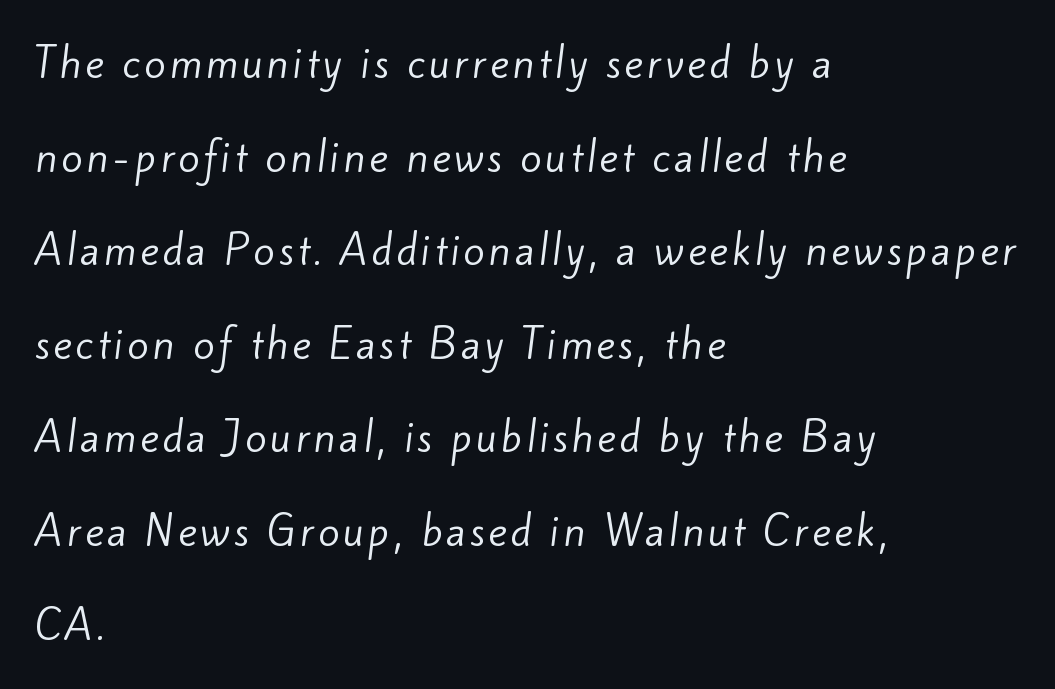
Q: Is the text bold? A: No.
Q: Is the typeface a serif or a sans-serif typeface? A: Sans-serif.
Q: Is the text underlined? A: No.
Q: How is the paragraph aligned? A: Left-aligned.
Q: Is the spacing between lines tight, normal or loose? A: Loose.
Q: Width (condensed, normal, or wide)? A: Normal.
Q: Stroke contrast? A: Low.
Q: x-height? A: Small.
Q: Monospaced? A: No.
